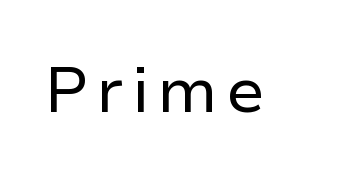
Q: Is the text bold? A: No.
Q: Is the text italic (slanted)? A: No, it is upright.
Q: Is the typeface a serif or a sans-serif typeface? A: Sans-serif.
Q: Is the text underlined? A: No.
Q: Width (condensed, normal, or wide)? A: Normal.
Q: Stroke contrast? A: Low.
Q: x-height? A: Medium.
Q: Monospaced? A: No.
